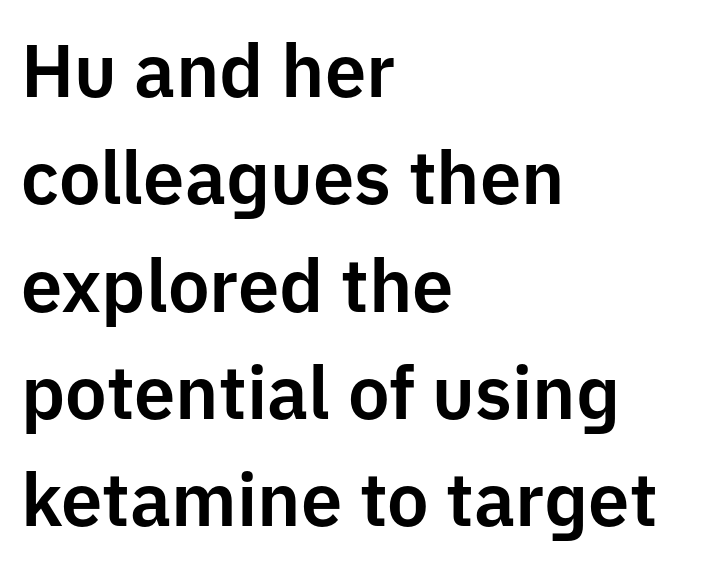
A clean baseline with only descenders dipping below it. Spacing verdict: proportional, widths tailored to each character. I'd call this a sans setting — the letters go barefoot. The axis of the letterforms is exactly vertical.
